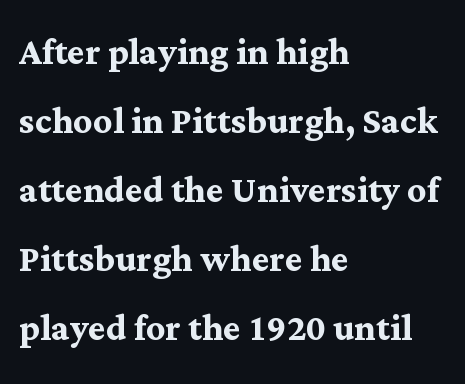
The image shows 47 px semibold serif type, upright; set left-aligned, normal line spacing (1.47x), normal letter spacing, not underlined; medium stroke contrast and a medium x-height.
